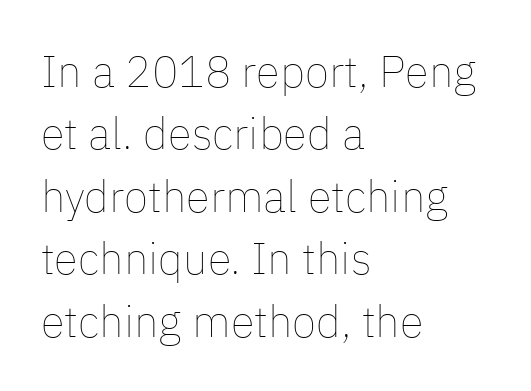
The image shows 44 px thin type, upright; set left-aligned, normal line spacing (1.42x), normal letter spacing, not underlined; low stroke contrast and a medium x-height.
